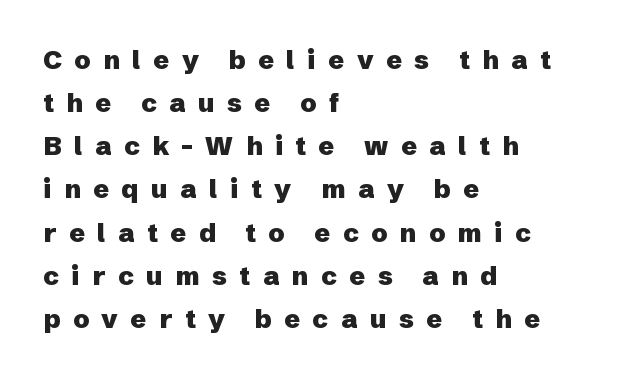
Q: Is the text bold? A: Yes.
Q: Is the text italic (slanted)? A: No, it is upright.
Q: Is the text underlined? A: No.
Q: How is the paragraph aligned? A: Left-aligned.
Q: Is the spacing between letters normal or unusually wide? A: Unusually wide.
Q: Is the spacing between lines tight, normal or loose? A: Normal.
